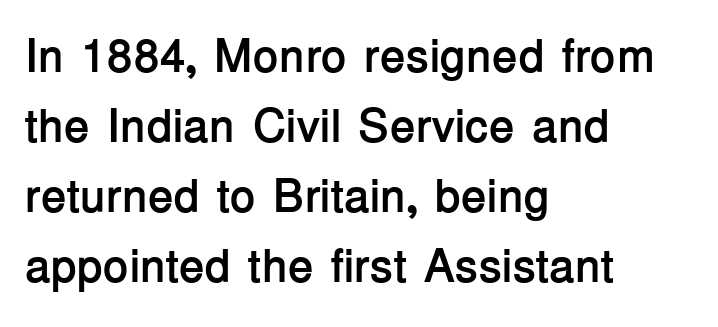
Set as a true bold cut, around the 700 mark. Line spacing here is normal. Think of a printed novel: that variable character pitch is what you see here. Regarding serifs, this sample does without them. Lines of text with bare space underneath.
